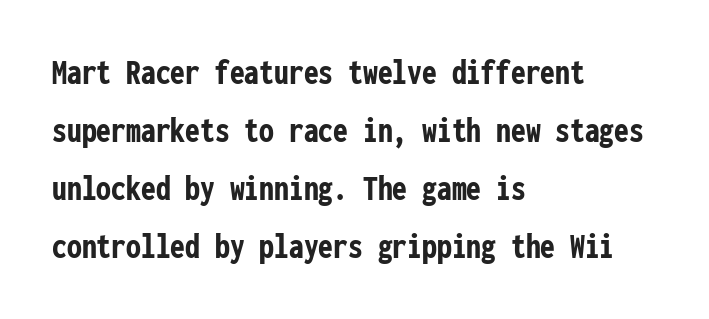
The image shows 37 px semibold, condensed sans-serif type, upright, monospaced; set left-aligned, normal line spacing (1.57x), normal letter spacing, not underlined; low stroke contrast and a medium x-height.
